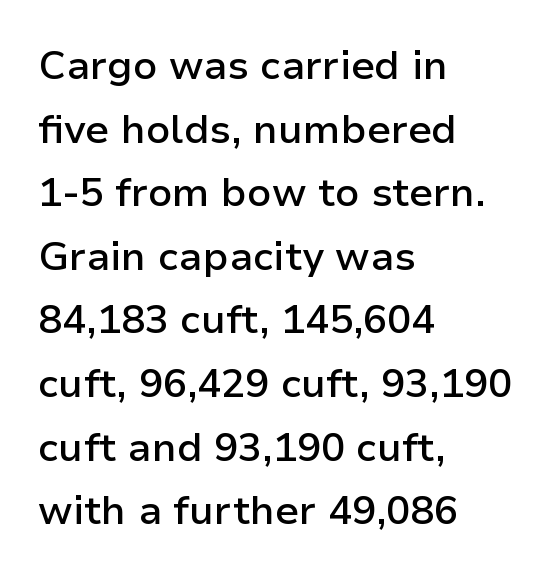
{"serif": "no", "italic": "no", "bold": "semi", "weight": "semibold", "width": "normal", "stroke_contrast": "low", "x_height": "medium", "monospaced": "no", "underline": "no", "align": "left", "line_spacing": "normal", "line_spacing_ratio": 1.59, "letter_spacing": "normal", "letter_spacing_em": 0.0, "glyph_px": 40}
